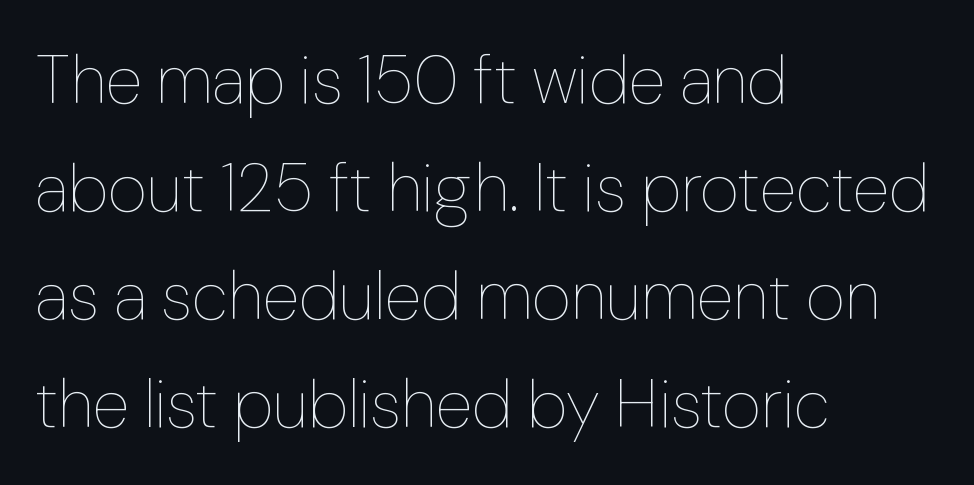
The image shows 68 px thin type, upright; set left-aligned, normal line spacing (1.59x), normal letter spacing, not underlined; low stroke contrast and a medium x-height.
